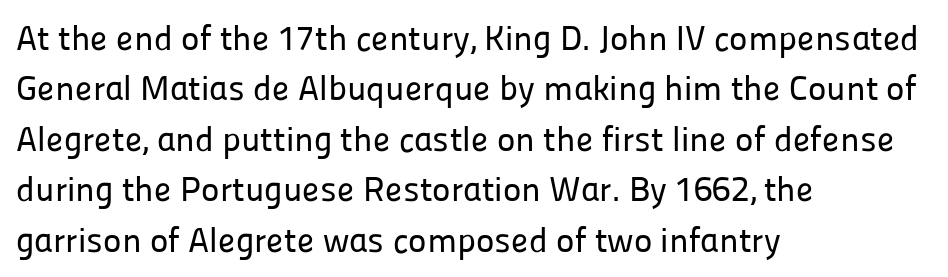
Q: Is the text italic (slanted)? A: No, it is upright.
Q: Is the typeface a serif or a sans-serif typeface? A: Sans-serif.
Q: Is the text underlined? A: No.
Q: How is the paragraph aligned? A: Left-aligned.
Q: Is the spacing between letters normal or unusually wide? A: Normal.
Q: Is the spacing between lines tight, normal or loose? A: Normal.
Q: Width (condensed, normal, or wide)? A: Normal.
Q: Stroke contrast? A: Low.
Q: x-height? A: Medium.
Q: Monospaced? A: No.
